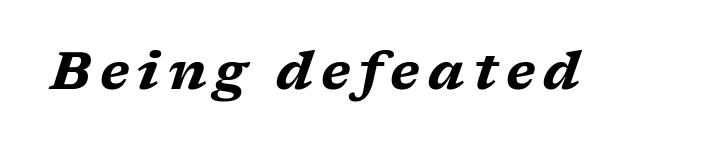
The letters advance in unequal steps, a hallmark of proportional type. Designer's note — italics engaged. The face used here has the dense, thick strokes of a bold. The area under the type is left untouched.
